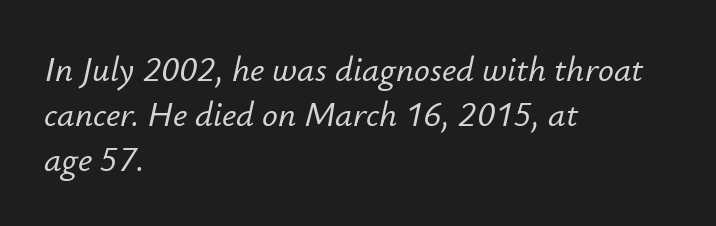
The image shows 35 px text type, italic (leaning right); set left-aligned, normal line spacing (1.28x), normal letter spacing, not underlined; low stroke contrast and a small x-height.
